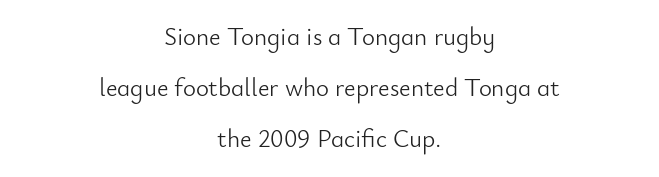
The image shows 25 px text type, upright; set centered, loose line spacing (2.04x), normal letter spacing, not underlined.
